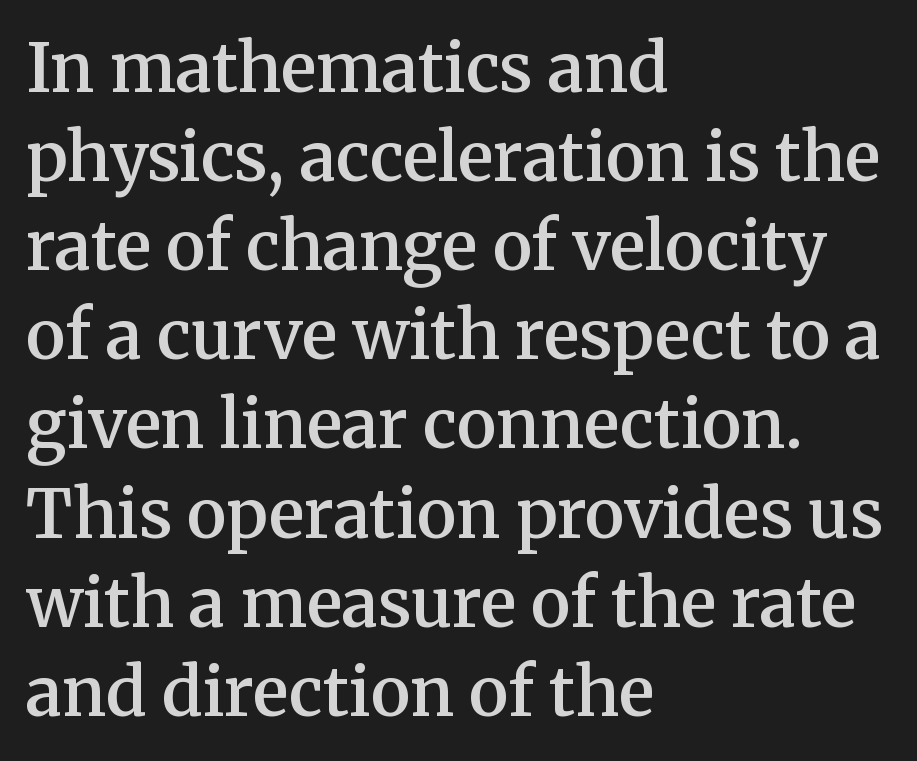
What weight is shown? A semibold, between regular and bold. Type without underlining. Regarding leading, the lines here are spaced in the standard way. How are the letters spaced? Ordinarily, with no added tracking.
